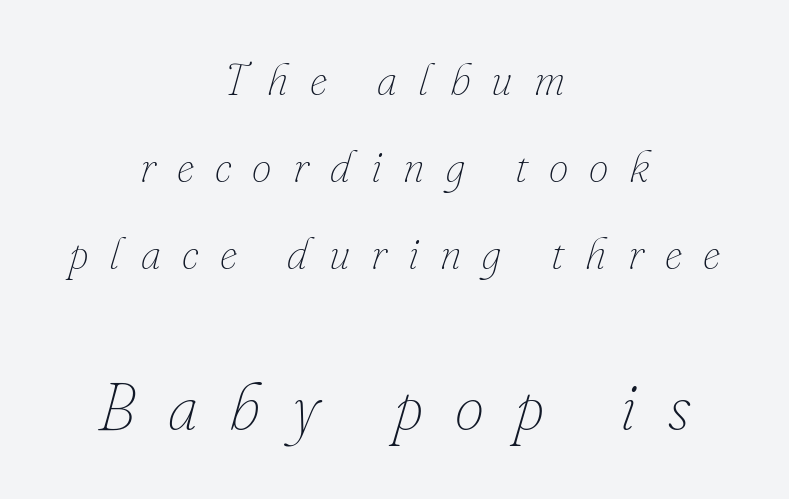
Q: Is the text bold? A: No.
Q: Is the text italic (slanted)? A: Yes, it leans right by about 16 degrees.
Q: Is the text underlined? A: No.
Q: How is the paragraph aligned? A: Centered.
Q: Is the spacing between letters normal or unusually wide? A: Unusually wide.
Q: Is the spacing between lines tight, normal or loose? A: Loose.
Q: Which block of text is set in a larger size, the first (top) or the second (bottom)? A: The second (bottom) one.
Q: Width (condensed, normal, or wide)? A: Normal.
Q: Stroke contrast? A: Low.
Q: x-height? A: Small.
Q: Monospaced? A: No.
